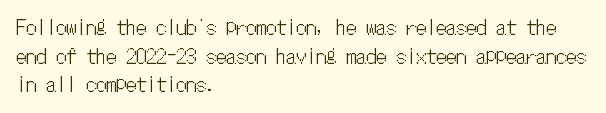
Every character sits straight up, as roman type does. The glyphs are unaccompanied by any horizontal stroke below them. Normally led — the rows are evenly, conventionally spaced. If you drew a ruler down the left edge, every line would touch it. The type is set solid horizontally, with unmodified tracking.
